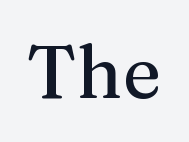
Q: Is the text italic (slanted)? A: No, it is upright.
Q: Is the typeface a serif or a sans-serif typeface? A: Serif.
Q: Is the text underlined? A: No.
Q: Is the spacing between letters normal or unusually wide? A: Normal.
Q: Width (condensed, normal, or wide)? A: Normal.
Q: Stroke contrast? A: Medium.
Q: x-height? A: Medium.
Q: Monospaced? A: No.
